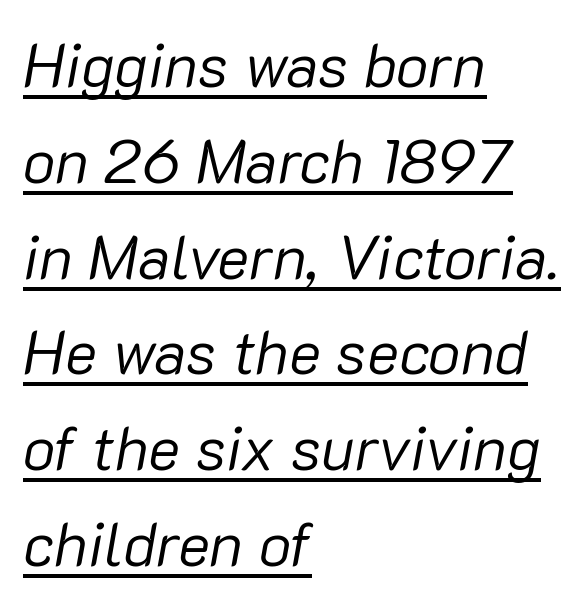
Q: Is the text bold? A: No.
Q: Is the text italic (slanted)? A: Yes, it leans right by about 10 degrees.
Q: Is the text underlined? A: Yes.
Q: How is the paragraph aligned? A: Left-aligned.
Q: Is the spacing between letters normal or unusually wide? A: Normal.
Q: Is the spacing between lines tight, normal or loose? A: Normal.
Q: Width (condensed, normal, or wide)? A: Normal.
Q: Stroke contrast? A: Low.
Q: x-height? A: Medium.
Q: Monospaced? A: No.
